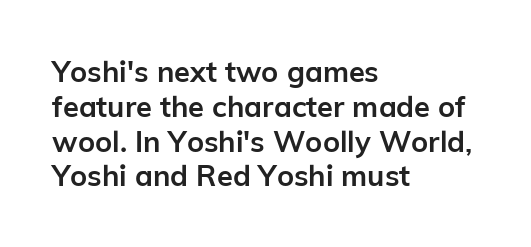
Q: Is the text bold? A: Yes.
Q: Is the text italic (slanted)? A: No, it is upright.
Q: Is the typeface a serif or a sans-serif typeface? A: Sans-serif.
Q: Is the text underlined? A: No.
Q: How is the paragraph aligned? A: Left-aligned.
Q: Is the spacing between letters normal or unusually wide? A: Normal.
Q: Width (condensed, normal, or wide)? A: Normal.
Q: Stroke contrast? A: Low.
Q: x-height? A: Medium.
Q: Monospaced? A: No.
